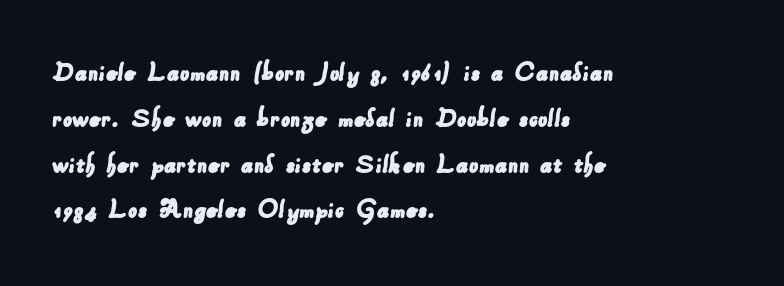
The typesetter chose a ragged-right arrangement here. Rows of type keep a routine distance in the vertical direction. Letter spacing: default. Quick note: underline off. A sans-serif font was chosen for this passage.
